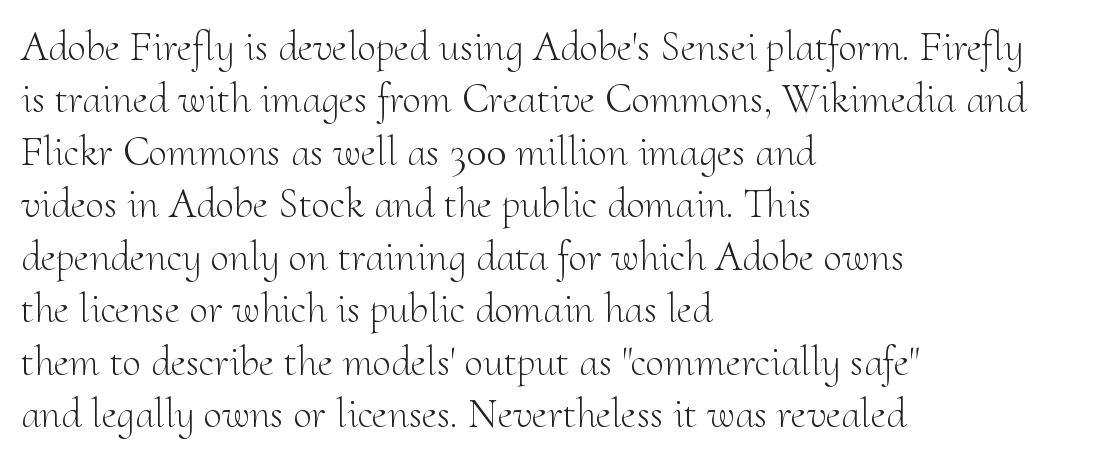
The image shows 42 px light serif type, upright; set left-aligned, normal line spacing (1.25x), normal letter spacing, not underlined; medium stroke contrast and a small x-height.
